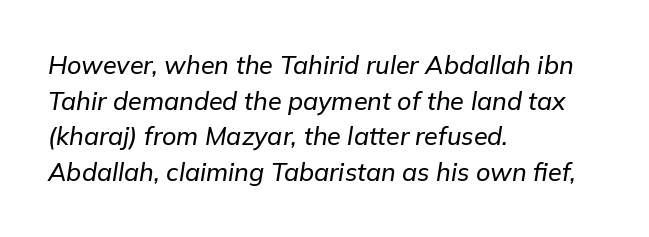
Q: Is the text italic (slanted)? A: Yes, it leans right by about 9 degrees.
Q: Is the text underlined? A: No.
Q: How is the paragraph aligned? A: Left-aligned.
Q: Is the spacing between letters normal or unusually wide? A: Normal.
Q: Is the spacing between lines tight, normal or loose? A: Normal.
